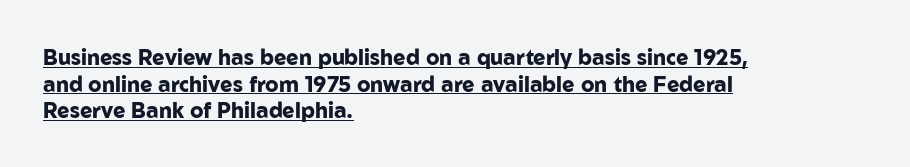
{"italic": "no", "bold": "yes", "underline": "yes", "align": "left", "line_spacing": "normal", "line_spacing_ratio": 1.27, "letter_spacing": "normal", "letter_spacing_em": 0.0, "glyph_px": 21}
